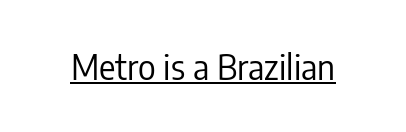
Counters stay open thanks to moderate or lighter strokes. Every word sits above its own underline. Grotesque or geometric, the face here clearly has no serifs. Do the characters align in a grid? No, the font is proportional.
